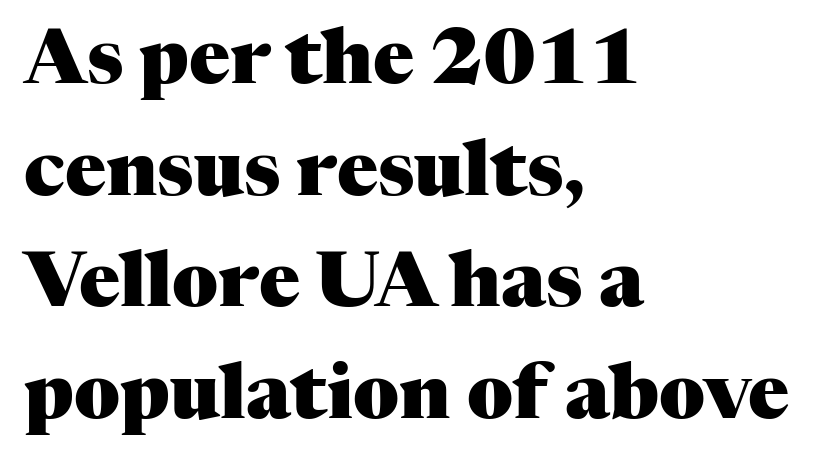
{"serif": "yes", "italic": "no", "bold": "yes", "weight": "heavy", "width": "normal", "stroke_contrast": "medium", "x_height": "medium", "monospaced": "no", "underline": "no", "align": "left", "line_spacing": "normal", "line_spacing_ratio": 1.47, "letter_spacing": "normal", "letter_spacing_em": 0.0, "glyph_px": 76}
